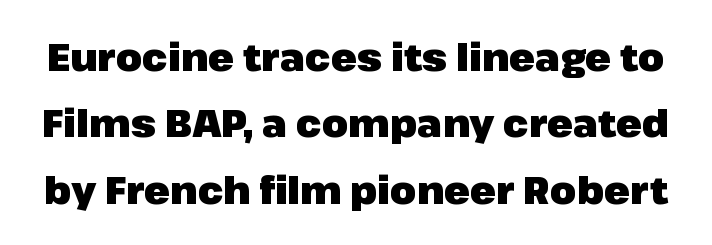
{"serif": "no", "italic": "no", "bold": "yes", "weight": "heavy", "width": "normal", "stroke_contrast": "low", "x_height": "medium", "monospaced": "no", "underline": "no", "line_spacing_ratio": 1.75, "letter_spacing": "normal", "letter_spacing_em": 0.0, "glyph_px": 38}
